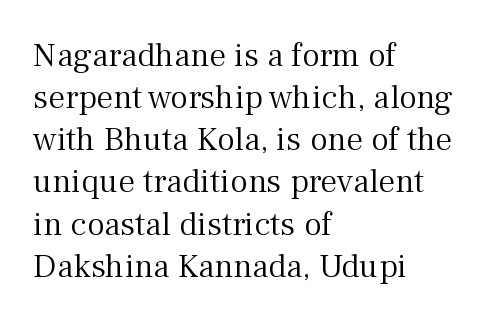
Check the space under the baseline: it is left empty. Letter spacing: default. Looks like regular typesetting: each glyph gets only the width it needs. The ragged edge is on the right, which tells us the setting is flush left.
